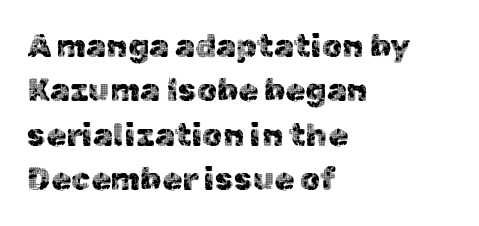
The strip under each line holds only bare page. Left-aligned paragraph, ragged on the right. Italic? Not at all — the glyphs are vertical. The type is set solid horizontally, with unmodified tracking. Grotesque or geometric, the face here clearly has no serifs. Note the varied advance widths — an 'i' is clearly narrower than an 'm'.
